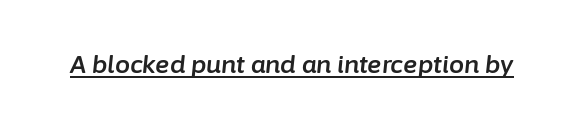
Does extra space separate the letters? No, they use regular spacing. Emphasis-style slanted type is in use. Quick note: underline on.
